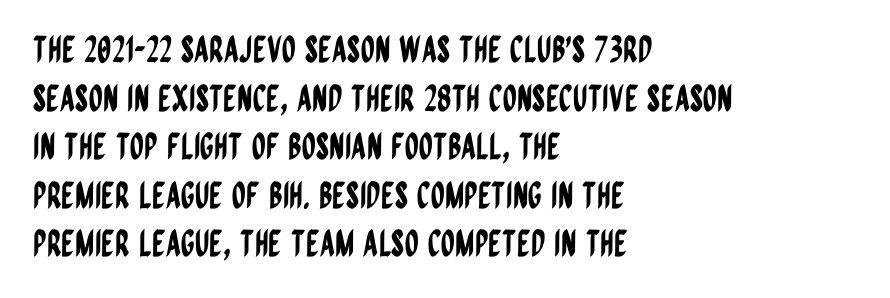
Q: Is the text italic (slanted)? A: No, it is upright.
Q: Is the typeface a serif or a sans-serif typeface? A: Sans-serif.
Q: Is the text underlined? A: No.
Q: How is the paragraph aligned? A: Left-aligned.
Q: Is the spacing between letters normal or unusually wide? A: Normal.
Q: Is the spacing between lines tight, normal or loose? A: Normal.
Q: Width (condensed, normal, or wide)? A: Condensed.
Q: Stroke contrast? A: Low.
Q: x-height? A: Large.
Q: Monospaced? A: No.
